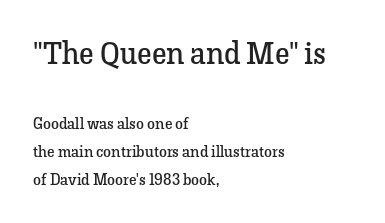
The image shows 31 px regular-weight serif type, upright; set left-aligned, line spacing 1.77x, normal letter spacing, not underlined; the first (top) block is 1.94x larger; low stroke contrast and a medium x-height.
